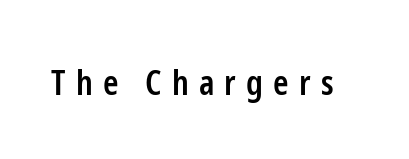
{"serif": "no", "italic": "no", "bold": "semi", "weight": "semibold", "width": "condensed", "stroke_contrast": "low", "x_height": "medium", "monospaced": "no", "underline": "no", "letter_spacing": "wide", "letter_spacing_em": 0.29, "glyph_px": 35}
